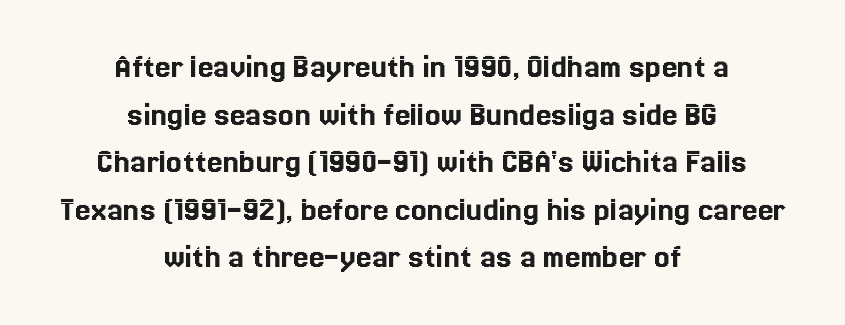
Is there any slant? The stems are plumb. If you measured baseline to baseline, you'd find a middling distance. Has an underline been added? It has not. No extra tracking has been applied to these lines. Compared with a flush-left layout, this one balances lines on the center instead. Is this a fixed-width face? No — the glyphs have proportional, varying widths.
